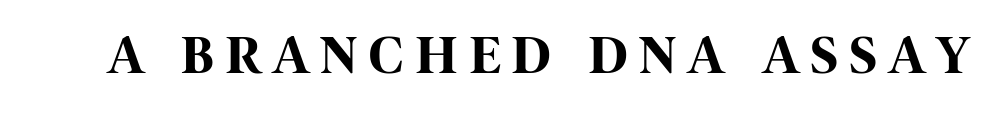
Glance below the letters and you will spot only blank space. Character widths vary here, with narrow letters taking less room than wide ones. Students, note that the glyphs here are deliberately spaced far apart. This sample uses an upright cut, with every glyph sitting square on the baseline. Bold? Absolutely — the strokes are thick and heavy.
